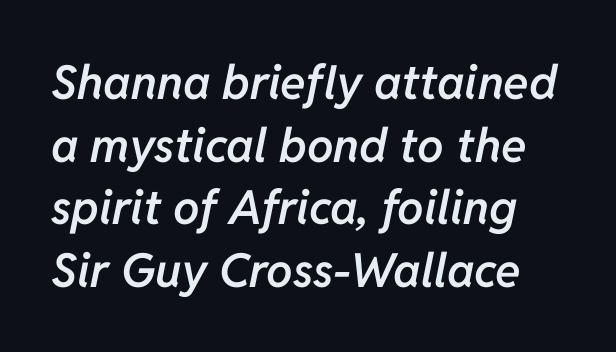
Compared with ordinary roman type, these characters are visibly tilted. The passage shown is semibold, sitting just below true bold. Bare-footed words on every line. Characters follow at the spacing the type designer built in.
